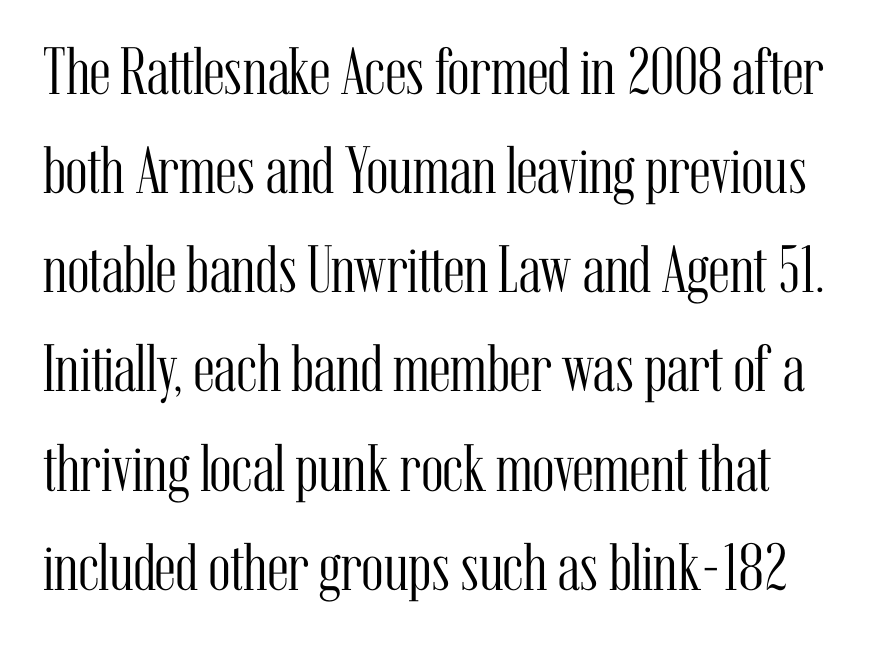
The image shows 67 px light, condensed serif type, upright; set normal line spacing (1.48x), normal letter spacing, not underlined; medium stroke contrast and a medium x-height.
